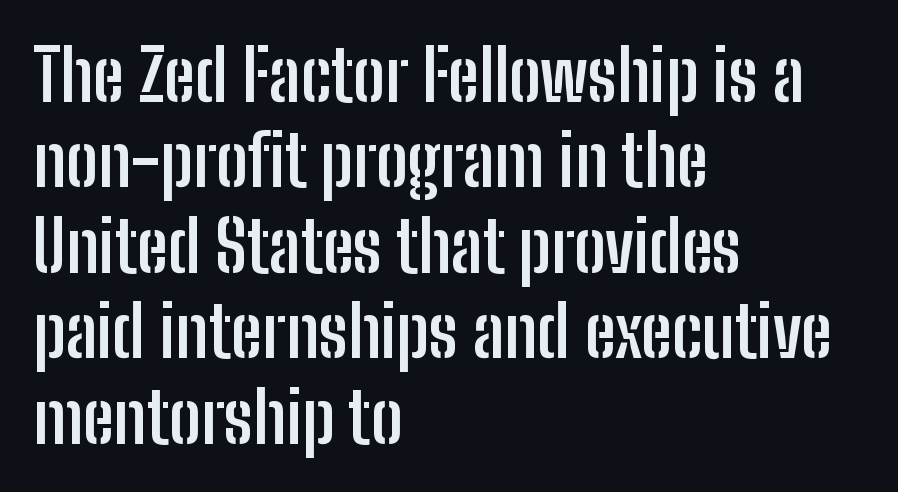
{"serif": "no", "italic": "no", "bold": "yes", "weight": "semibold", "width": "condensed", "stroke_contrast": "low", "x_height": "medium", "monospaced": "no", "underline": "no", "align": "left", "line_spacing_ratio": 1.22, "letter_spacing": "normal", "letter_spacing_em": 0.0, "glyph_px": 70}
